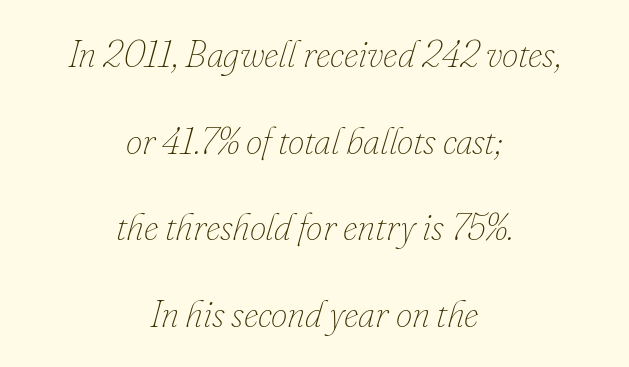
Q: Is the text bold? A: No.
Q: Is the text italic (slanted)? A: Yes, it leans right by about 16 degrees.
Q: Is the text underlined? A: No.
Q: How is the paragraph aligned? A: Centered.
Q: Is the spacing between letters normal or unusually wide? A: Normal.
Q: Is the spacing between lines tight, normal or loose? A: Loose.
Q: Width (condensed, normal, or wide)? A: Normal.
Q: Stroke contrast? A: Low.
Q: x-height? A: Small.
Q: Monospaced? A: No.
